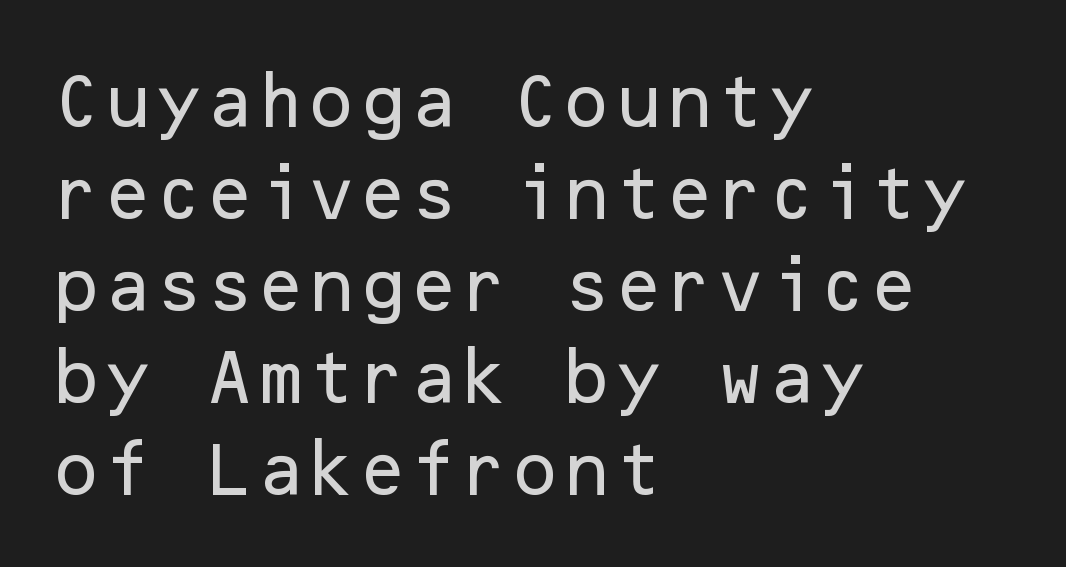
{"serif": "no", "italic": "no", "width": "normal", "stroke_contrast": "low", "x_height": "medium", "underline": "no", "align": "left", "line_spacing": "normal", "line_spacing_ratio": 1.56, "letter_spacing": "normal", "letter_spacing_em": 0.0, "glyph_px": 59}
